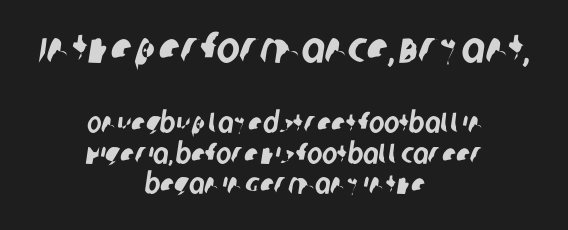
{"serif": "no", "width": "condensed", "stroke_contrast": "low", "x_height": "large", "monospaced": "no", "underline": "no", "align": "center", "line_spacing": "tight", "line_spacing_ratio": 1.06, "letter_spacing": "normal", "letter_spacing_em": 0.0, "larger_block": "first", "size_ratio": 1.52, "glyph_px": 44}
